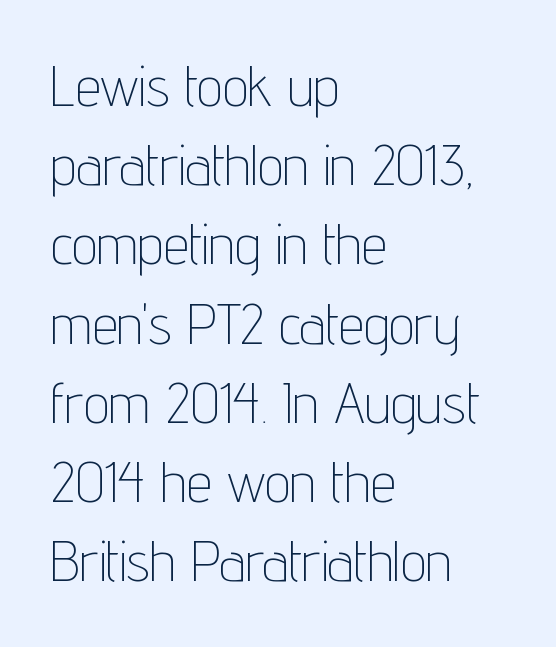
{"serif": "no", "italic": "no", "bold": "no", "weight": "thin", "width": "condensed", "stroke_contrast": "low", "x_height": "medium", "monospaced": "no", "underline": "no", "align": "left", "line_spacing": "normal", "line_spacing_ratio": 1.39, "letter_spacing": "normal", "letter_spacing_em": 0.0, "glyph_px": 57}
